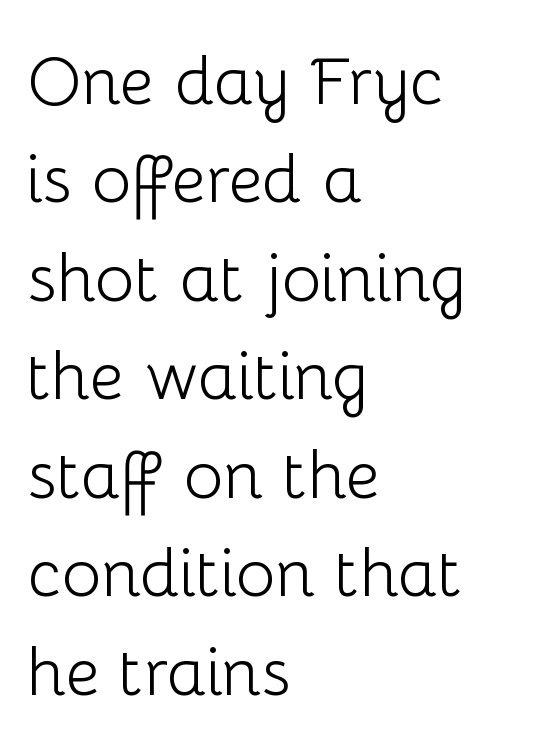
I'd call this a sans setting — the letters go barefoot. Note the varied advance widths — an 'i' is clearly narrower than an 'm'. Students, observe: this is what conventionally led text looks like. Quick note: underline off.
